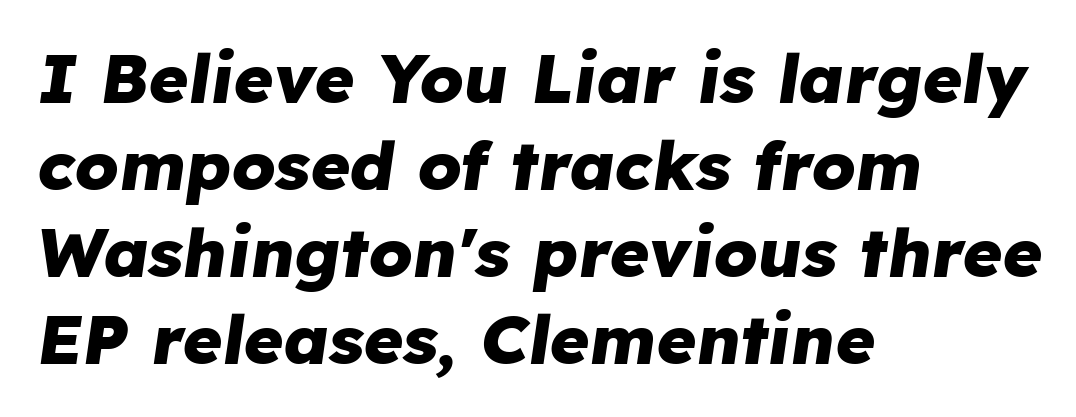
Does the leading feel generous? No, just average. The font's italic variant was chosen for this text. A typesetter would call this proportional, since set widths differ per character. Alignment: flush left. The zone under the glyphs is completely vacant.
